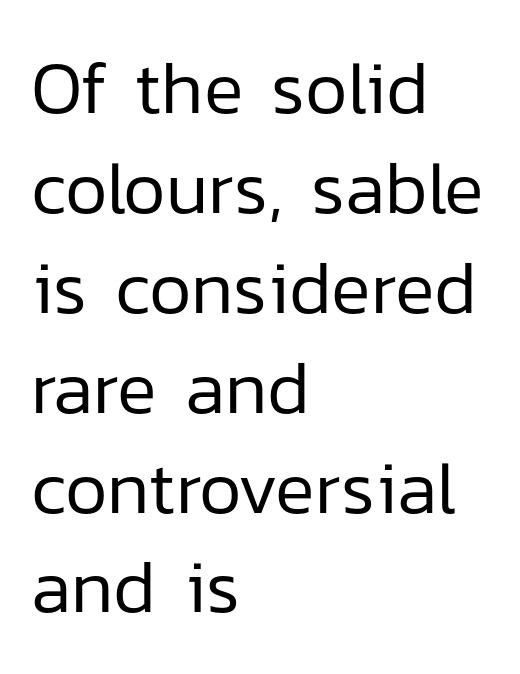
{"serif": "no", "italic": "no", "bold": "no", "weight": "regular", "width": "normal", "stroke_contrast": "low", "x_height": "medium", "monospaced": "no", "underline": "no", "align": "left", "line_spacing": "normal", "line_spacing_ratio": 1.35, "letter_spacing": "normal", "letter_spacing_em": 0.0, "glyph_px": 74}
